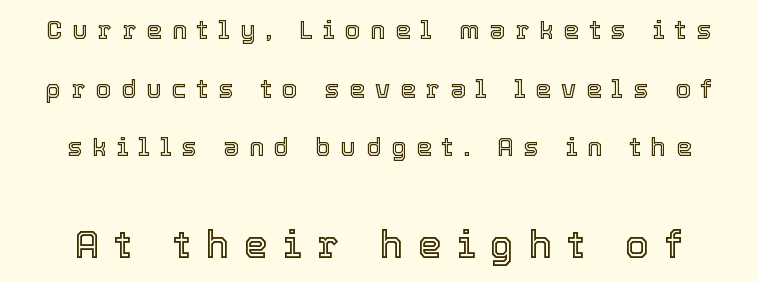
The image shows 38 px text type, upright; set loose line spacing (2.35x), unusually wide letter spacing (+0.4 em), not underlined; the second (bottom) block is 1.52x larger; a medium x-height.
